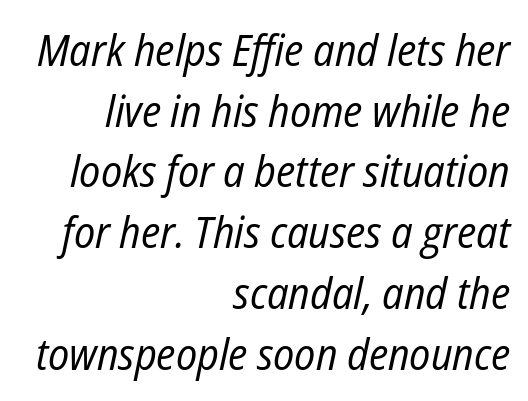
The image shows 44 px regular-weight, condensed type, italic (leaning right); set right-aligned, normal line spacing (1.38x), normal letter spacing, not underlined; low stroke contrast and a medium x-height.
